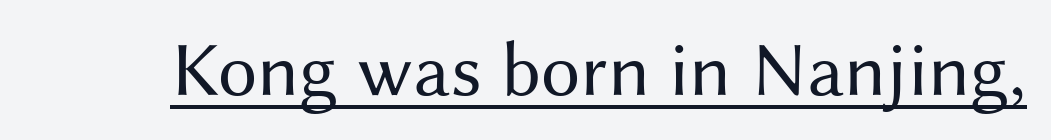
{"serif": "no", "italic": "no", "bold": "no", "weight": "regular", "width": "normal", "stroke_contrast": "medium", "x_height": "medium", "monospaced": "no", "underline": "yes", "letter_spacing": "normal", "letter_spacing_em": 0.0, "glyph_px": 78}
